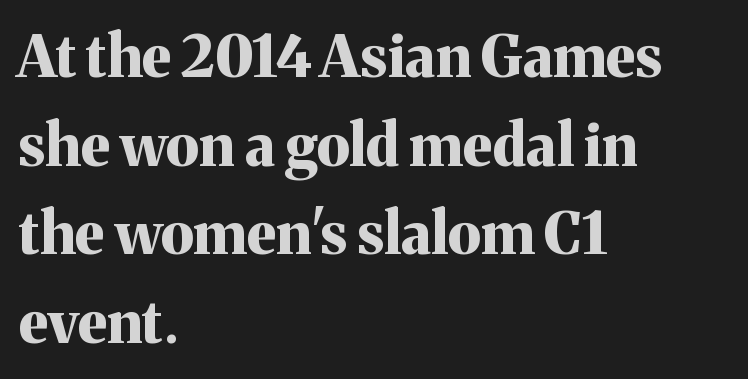
Q: Is the text bold? A: Yes.
Q: Is the text italic (slanted)? A: No, it is upright.
Q: Is the typeface a serif or a sans-serif typeface? A: Serif.
Q: Is the text underlined? A: No.
Q: How is the paragraph aligned? A: Left-aligned.
Q: Is the spacing between letters normal or unusually wide? A: Normal.
Q: Is the spacing between lines tight, normal or loose? A: Normal.
Q: Width (condensed, normal, or wide)? A: Normal.
Q: Stroke contrast? A: Medium.
Q: x-height? A: Medium.
Q: Monospaced? A: No.
